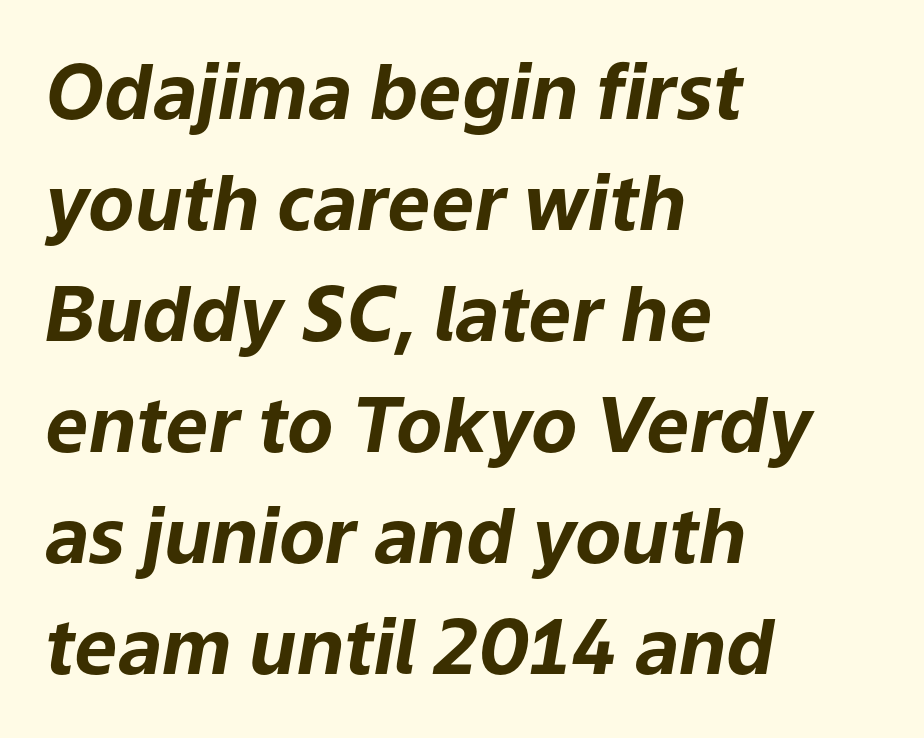
The image shows 76 px bold type, italic (leaning right); set left-aligned, normal line spacing (1.46x), normal letter spacing, not underlined; low stroke contrast and a medium x-height.
